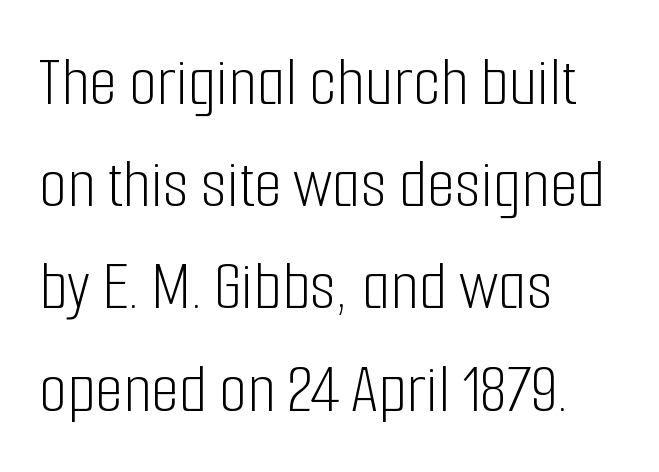
{"serif": "no", "italic": "no", "bold": "no", "weight": "light", "width": "condensed", "stroke_contrast": "low", "x_height": "medium", "monospaced": "no", "underline": "no", "align": "left", "line_spacing": "normal", "line_spacing_ratio": 1.42, "letter_spacing": "normal", "letter_spacing_em": 0.0, "glyph_px": 72}
